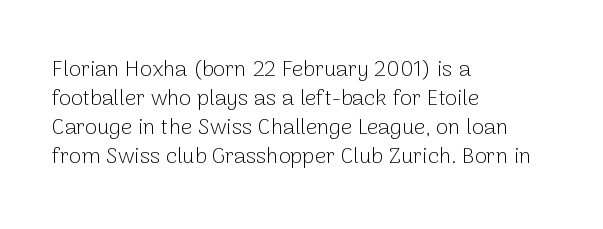
Q: Is the text bold? A: No.
Q: Is the text italic (slanted)? A: No, it is upright.
Q: Is the text underlined? A: No.
Q: How is the paragraph aligned? A: Left-aligned.
Q: Is the spacing between letters normal or unusually wide? A: Normal.
Q: Is the spacing between lines tight, normal or loose? A: Normal.
